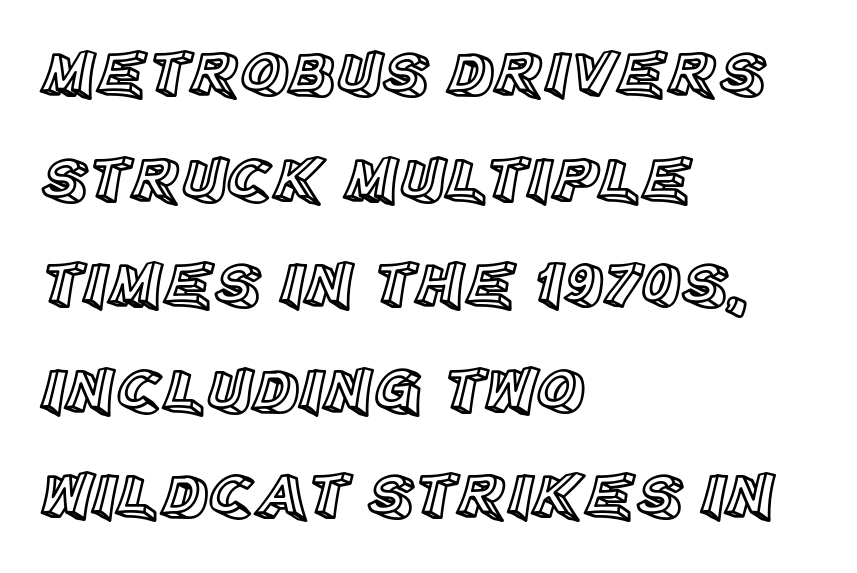
The image shows 66 px text type; set left-aligned, normal line spacing (1.6x), normal letter spacing, not underlined; a large x-height.
